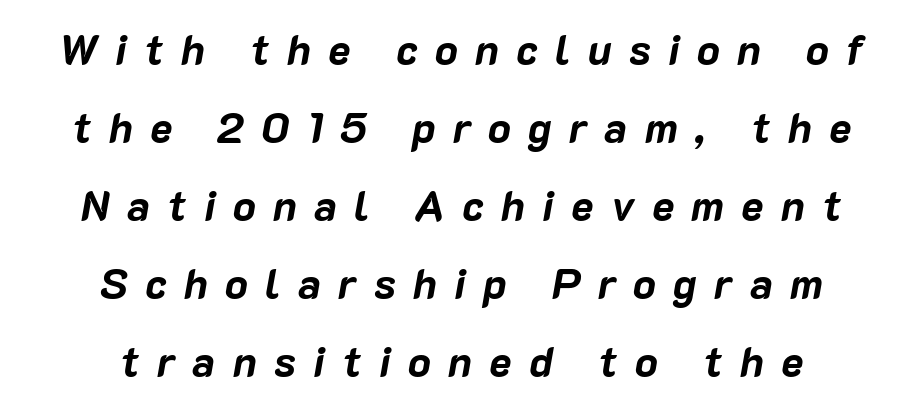
{"italic": "yes", "lean": "right", "slant_degrees": 10, "bold": "yes", "weight": "bold", "width": "normal", "stroke_contrast": "low", "x_height": "medium", "monospaced": "no", "underline": "no", "align": "center", "line_spacing_ratio": 1.86, "letter_spacing": "wide", "letter_spacing_em": 0.41, "glyph_px": 42}
